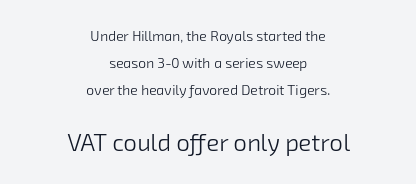
The strip under each line holds only bare page. Reading down the block, each line starts at a different indent, mirrored at its end. Observe the ordinary spacing: letters are neighbours, not strangers. Size hierarchy here favors the trailing block over the leading one. Line spacing here is loose. The face looks like a standard text weight, possibly lighter.
